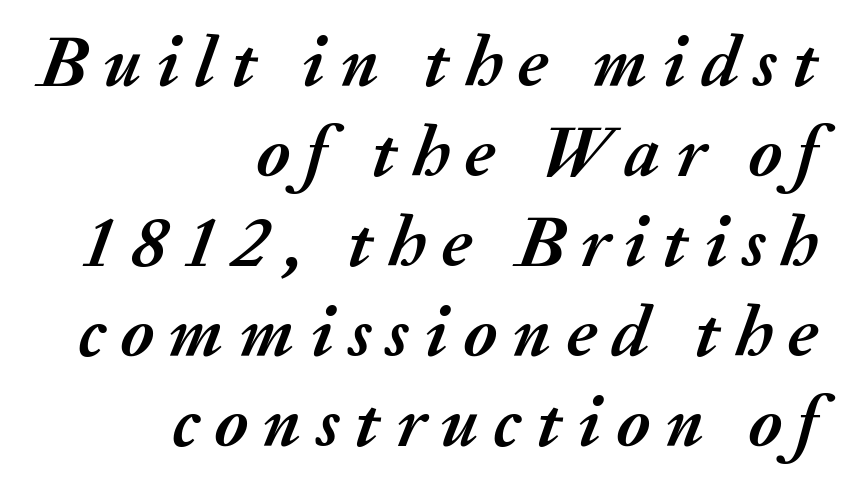
{"italic": "yes", "lean": "right", "slant_degrees": 20, "bold": "yes", "weight": "semibold", "width": "normal", "stroke_contrast": "medium", "x_height": "medium", "monospaced": "no", "underline": "no", "align": "right", "line_spacing": "normal", "line_spacing_ratio": 1.25, "letter_spacing": "wide", "letter_spacing_em": 0.21, "glyph_px": 72}
